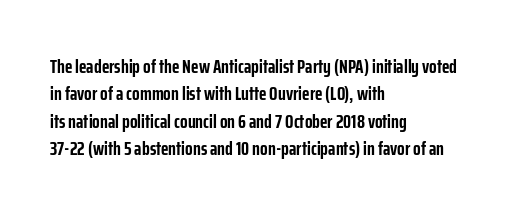
Here the glyphs are tracked normally, forming tight word shapes. The lettering stays uniformly vertical, giving the passage a roman look. The strokes are fattened all the way to bold. This sample keeps an unexceptional amount of space between lines. Underline: absent.
